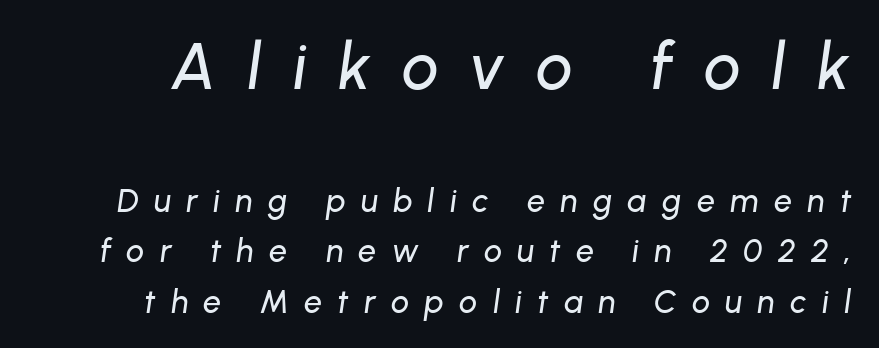
Q: Is the text italic (slanted)? A: Yes, it leans right by about 8 degrees.
Q: Is the text underlined? A: No.
Q: Is the spacing between letters normal or unusually wide? A: Unusually wide.
Q: Is the spacing between lines tight, normal or loose? A: Normal.
Q: Which block of text is set in a larger size, the first (top) or the second (bottom)? A: The first (top) one.
Q: Width (condensed, normal, or wide)? A: Normal.
Q: Stroke contrast? A: Low.
Q: x-height? A: Medium.
Q: Monospaced? A: No.
